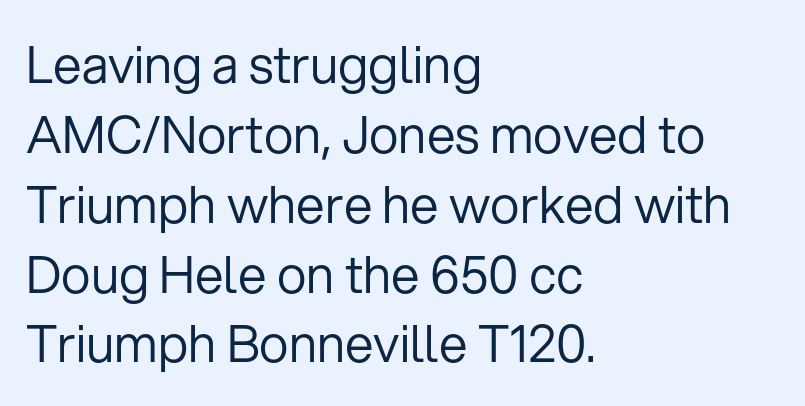
The image shows 51 px regular-weight sans-serif type, upright; set left-aligned, normal line spacing (1.37x), normal letter spacing, not underlined; low stroke contrast and a medium x-height.
